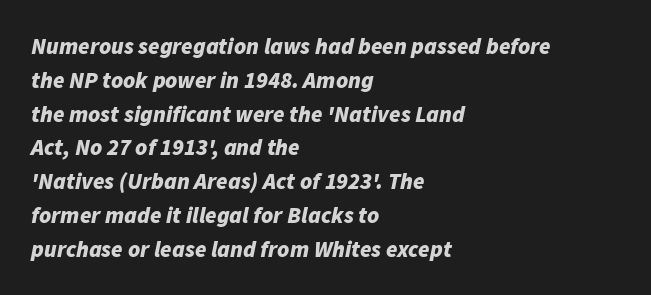
Q: Is the text bold? A: Yes.
Q: Is the text italic (slanted)? A: Yes, it leans right by about 11 degrees.
Q: Is the text underlined? A: No.
Q: How is the paragraph aligned? A: Left-aligned.
Q: Is the spacing between letters normal or unusually wide? A: Normal.
Q: Is the spacing between lines tight, normal or loose? A: Normal.
